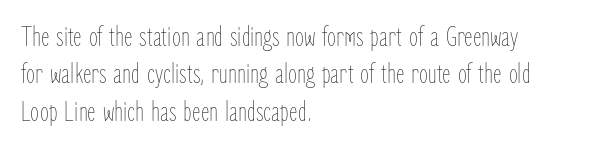
{"italic": "no", "bold": "no", "weight": "thin", "width": "condensed", "stroke_contrast": "low", "x_height": "medium", "monospaced": "no", "underline": "no", "align": "left", "line_spacing": "normal", "line_spacing_ratio": 1.29, "letter_spacing": "normal", "letter_spacing_em": 0.0, "glyph_px": 29}
